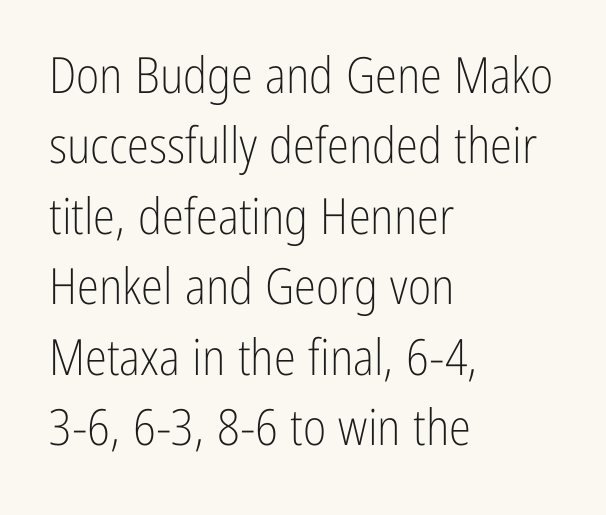
The image shows 50 px light, condensed sans-serif type, upright; set left-aligned, normal line spacing (1.41x), normal letter spacing, not underlined; low stroke contrast and a medium x-height.
